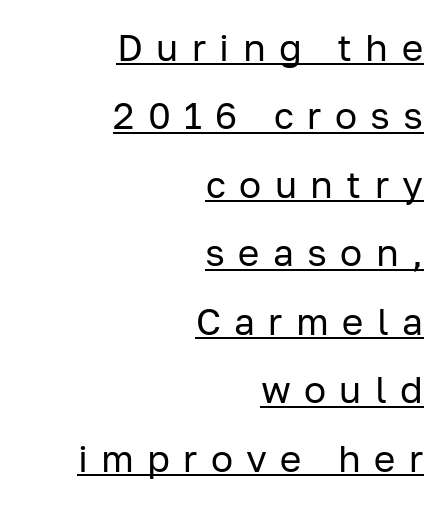
Q: Is the text bold? A: No.
Q: Is the text italic (slanted)? A: No, it is upright.
Q: Is the typeface a serif or a sans-serif typeface? A: Sans-serif.
Q: Is the text underlined? A: Yes.
Q: How is the paragraph aligned? A: Right-aligned.
Q: Is the spacing between letters normal or unusually wide? A: Unusually wide.
Q: Width (condensed, normal, or wide)? A: Normal.
Q: Stroke contrast? A: Low.
Q: x-height? A: Medium.
Q: Monospaced? A: No.
